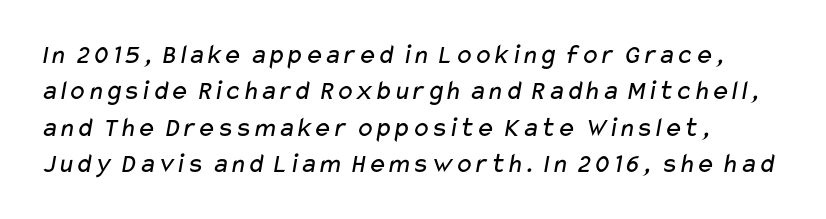
{"serif": "no", "bold": "no", "weight": "regular", "width": "wide", "stroke_contrast": "low", "x_height": "medium", "monospaced": "no", "underline": "no", "line_spacing": "normal", "line_spacing_ratio": 1.3, "letter_spacing": "normal", "letter_spacing_em": 0.0, "glyph_px": 28}
